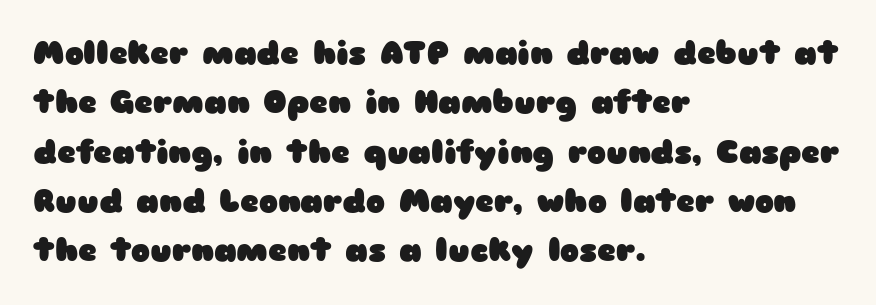
Q: Is the text bold? A: Yes.
Q: Is the text italic (slanted)? A: No, it is upright.
Q: Is the typeface a serif or a sans-serif typeface? A: Sans-serif.
Q: Is the text underlined? A: No.
Q: How is the paragraph aligned? A: Left-aligned.
Q: Is the spacing between letters normal or unusually wide? A: Normal.
Q: Is the spacing between lines tight, normal or loose? A: Normal.
Q: Width (condensed, normal, or wide)? A: Wide.
Q: Stroke contrast? A: Low.
Q: x-height? A: Medium.
Q: Monospaced? A: No.
